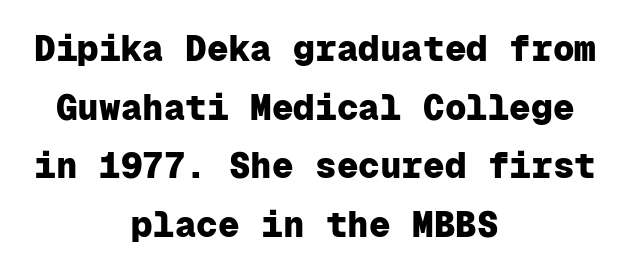
Each line is balanced around a shared central axis. Do the letters lean? They stand straight. You could count columns in this text — the font is strictly monospaced. Evenly set lines give the paragraph a standard silhouette. Has an underline been added? It has not.
